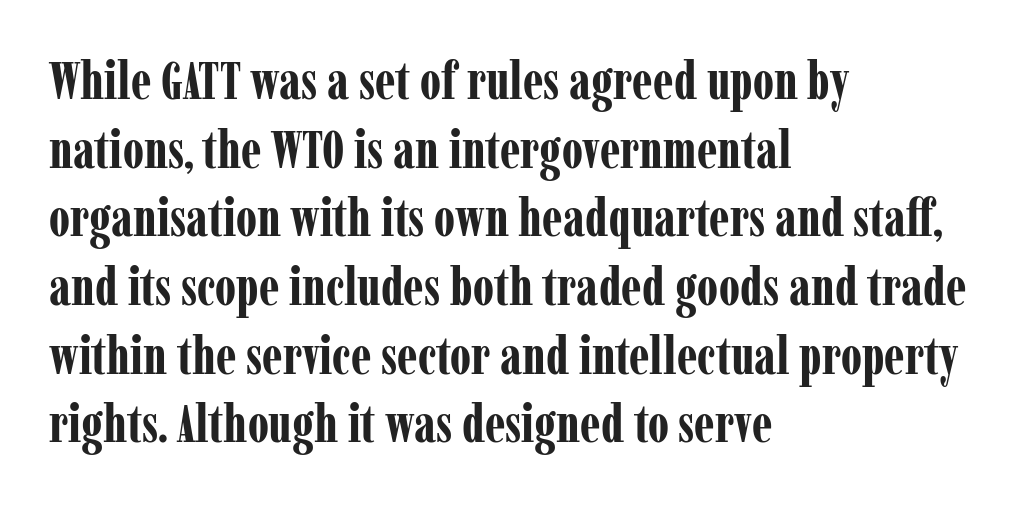
The image shows 52 px bold, condensed serif type, upright; set left-aligned, normal line spacing (1.32x), normal letter spacing, not underlined; low stroke contrast and a medium x-height.
